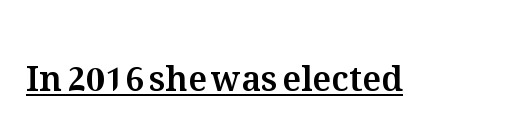
No extra tracking has been applied to these lines. The face used here is proportionally spaced, like ordinary book or web type. Ascenders rise straight up at ninety degrees. Somebody hit Ctrl+U on this one — the words are underlined.
